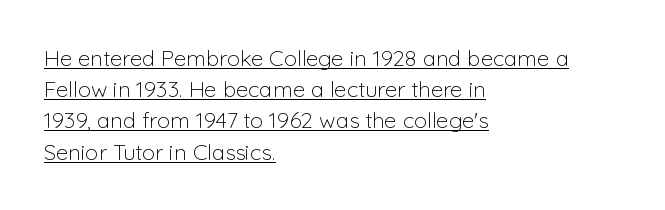
{"italic": "no", "bold": "no", "underline": "yes", "align": "left", "line_spacing": "normal", "line_spacing_ratio": 1.42, "letter_spacing": "normal", "letter_spacing_em": 0.0, "glyph_px": 22}
